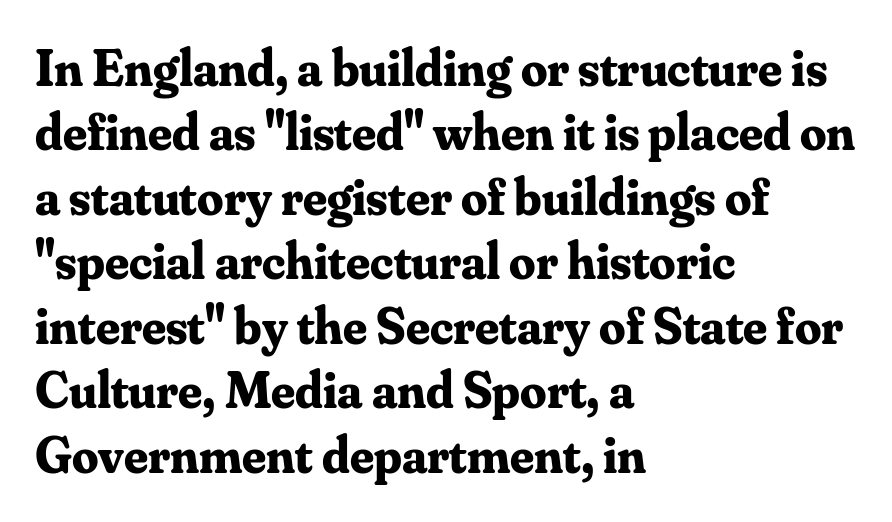
The image shows 52 px bold serif type, upright; set left-aligned, line spacing 1.24x, normal letter spacing, not underlined; medium stroke contrast and a small x-height.
